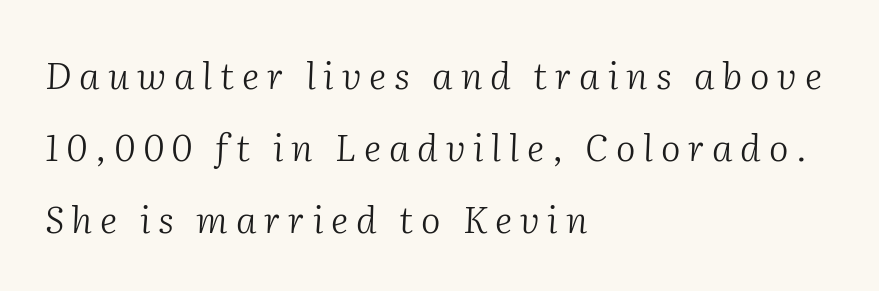
{"serif": "yes", "italic": "yes", "lean": "right", "slant_degrees": 2, "bold": "no", "weight": "light", "width": "normal", "stroke_contrast": "medium", "x_height": "medium", "monospaced": "no", "underline": "no", "align": "left", "line_spacing": "loose", "line_spacing_ratio": 1.95, "letter_spacing": "wide", "letter_spacing_em": 0.21, "glyph_px": 37}
